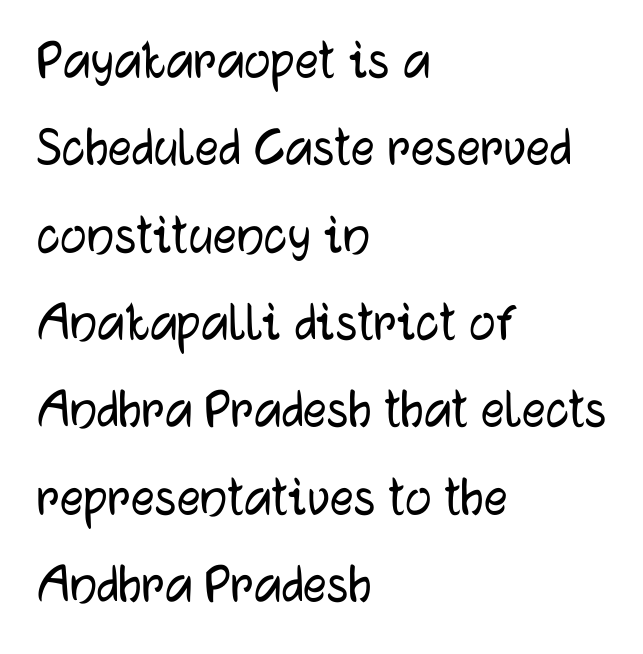
{"serif": "no", "italic": "no", "width": "normal", "stroke_contrast": "low", "x_height": "medium", "monospaced": "no", "underline": "no", "align": "left", "line_spacing": "normal", "line_spacing_ratio": 1.48, "letter_spacing": "normal", "letter_spacing_em": 0.0, "glyph_px": 59}
